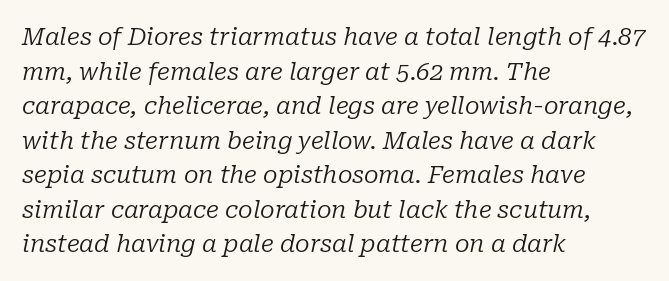
The image shows 24 px text type, italic (leaning right); set left-aligned, normal line spacing (1.44x), normal letter spacing, not underlined.
